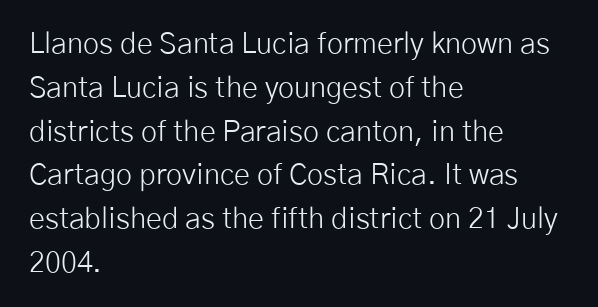
These glyphs show unthickened strokes, regular width or finer. The setting favours the left margin, as ordinary paragraphs usually do. These lines keep a tight, regular rhythm from letter to letter. The vertical gap from one line to the next is medium. Anything drawn beneath the words? Only blank space. The glyphs in this specimen are sans serif.
